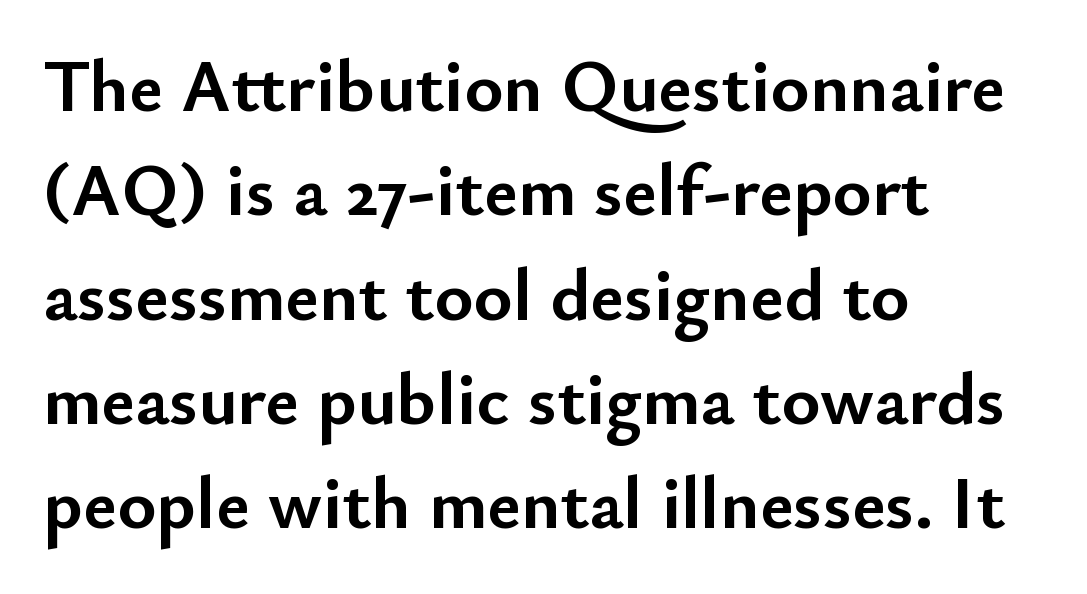
The image shows 74 px semibold sans-serif type, upright; set left-aligned, normal line spacing (1.41x), normal letter spacing, not underlined; low stroke contrast and a small x-height.
